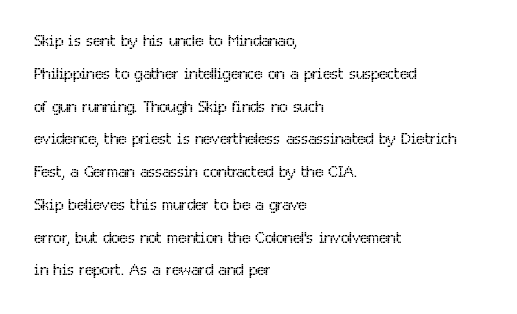
Q: Is the text bold? A: No.
Q: Is the text italic (slanted)? A: No, it is upright.
Q: Is the text underlined? A: No.
Q: How is the paragraph aligned? A: Left-aligned.
Q: Is the spacing between letters normal or unusually wide? A: Normal.
Q: Is the spacing between lines tight, normal or loose? A: Normal.
